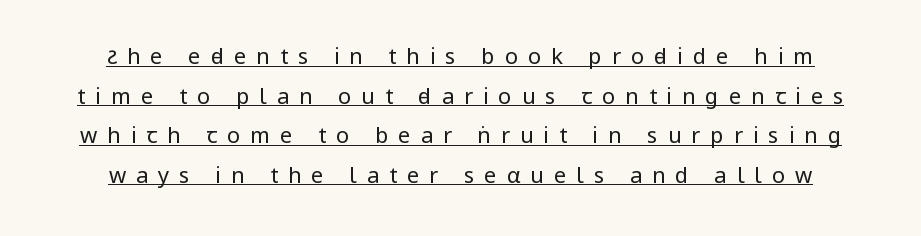
Q: Is the text bold? A: No.
Q: Is the text italic (slanted)? A: No, it is upright.
Q: Is the text underlined? A: Yes.
Q: How is the paragraph aligned? A: Centered.
Q: Is the spacing between letters normal or unusually wide? A: Unusually wide.
